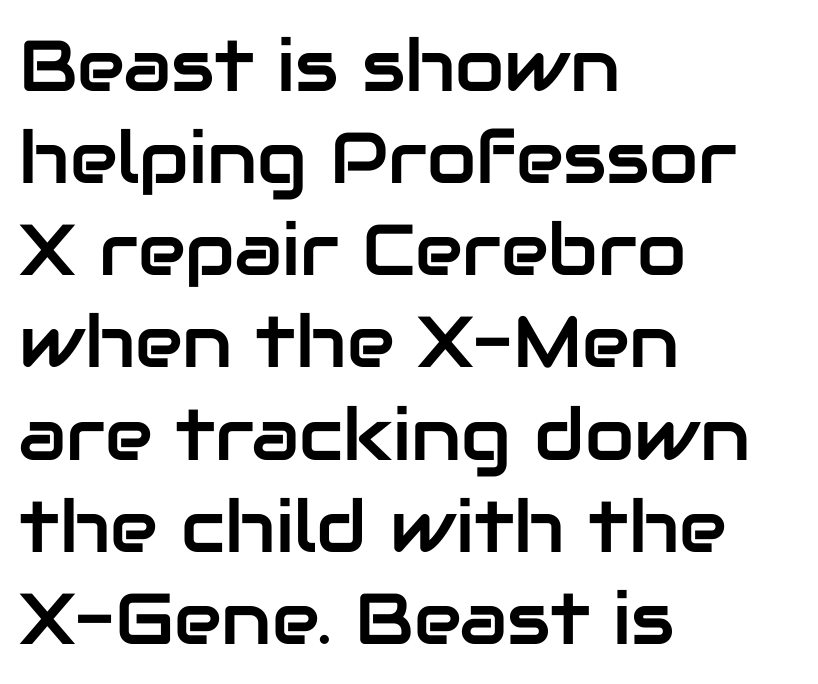
Q: Is the text italic (slanted)? A: No, it is upright.
Q: Is the typeface a serif or a sans-serif typeface? A: Sans-serif.
Q: Is the text underlined? A: No.
Q: How is the paragraph aligned? A: Left-aligned.
Q: Is the spacing between letters normal or unusually wide? A: Normal.
Q: Is the spacing between lines tight, normal or loose? A: Normal.
Q: Width (condensed, normal, or wide)? A: Normal.
Q: Stroke contrast? A: Low.
Q: x-height? A: Medium.
Q: Monospaced? A: No.
